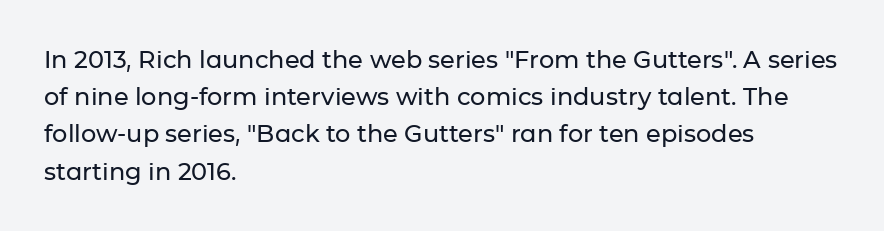
Interline gaps are of average width in this sample. The letters stand upright; this is a roman face. The face used here is rendered with its standard letterfit. Leftover space on each line is placed entirely after the last word. Beneath every word, the page is bare.
